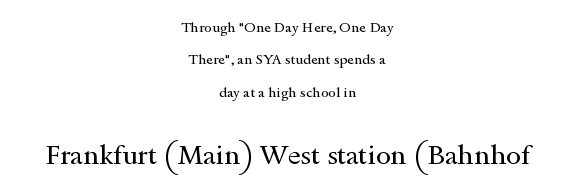
Q: Is the text bold? A: No.
Q: Is the text italic (slanted)? A: No, it is upright.
Q: Is the text underlined? A: No.
Q: How is the paragraph aligned? A: Centered.
Q: Is the spacing between letters normal or unusually wide? A: Normal.
Q: Is the spacing between lines tight, normal or loose? A: Loose.
Q: Which block of text is set in a larger size, the first (top) or the second (bottom)? A: The second (bottom) one.
